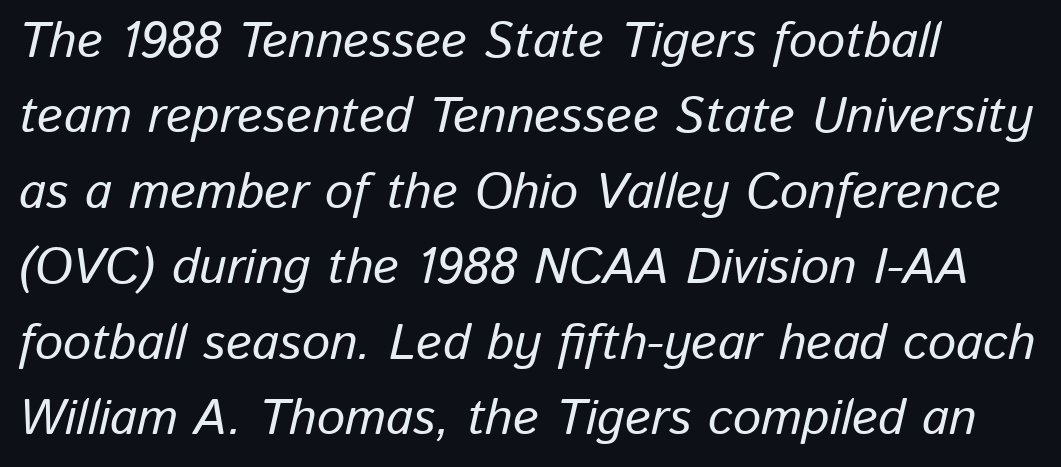
{"italic": "yes", "lean": "right", "slant_degrees": 13, "width": "normal", "stroke_contrast": "low", "x_height": "medium", "monospaced": "no", "underline": "no", "line_spacing": "normal", "line_spacing_ratio": 1.51, "letter_spacing": "normal", "letter_spacing_em": 0.0, "glyph_px": 50}
